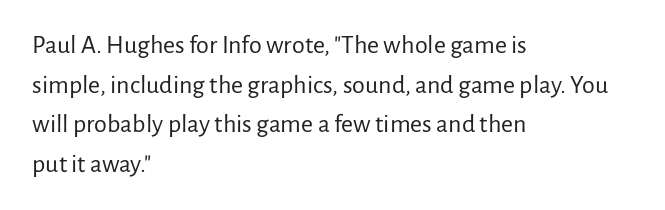
{"italic": "no", "bold": "no", "underline": "no", "align": "left", "line_spacing": "normal", "line_spacing_ratio": 1.52, "letter_spacing": "normal", "letter_spacing_em": 0.0, "glyph_px": 26}
